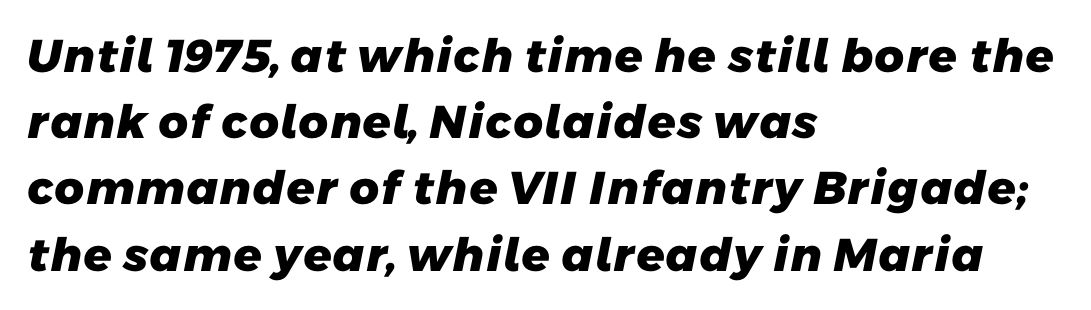
{"serif": "no", "bold": "yes", "weight": "heavy", "width": "normal", "stroke_contrast": "low", "x_height": "medium", "monospaced": "no", "underline": "no", "align": "left", "line_spacing": "normal", "line_spacing_ratio": 1.44, "letter_spacing": "normal", "letter_spacing_em": 0.0, "glyph_px": 46}
